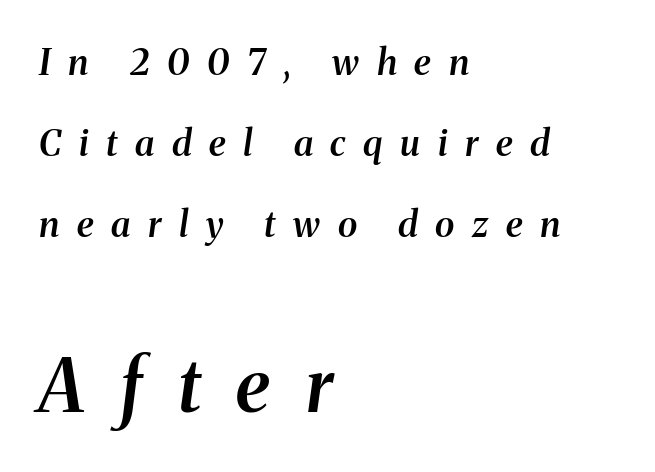
{"serif": "yes", "italic": "yes", "lean": "right", "slant_degrees": 8, "bold": "semi", "weight": "semibold", "width": "normal", "stroke_contrast": "medium", "x_height": "medium", "monospaced": "no", "underline": "no", "align": "left", "line_spacing": "loose", "line_spacing_ratio": 2.25, "letter_spacing": "wide", "letter_spacing_em": 0.49, "larger_block": "second", "size_ratio": 2.03, "glyph_px": 73}
